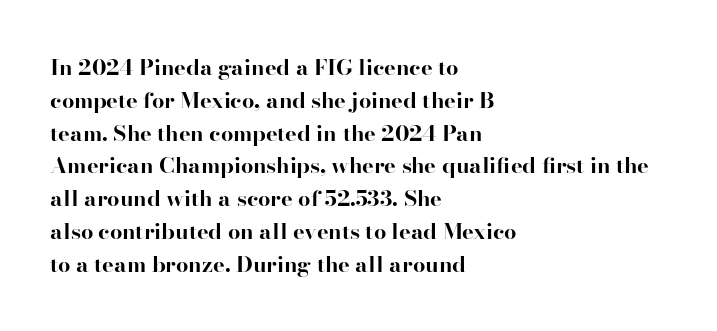
Nobody touched the tracking dial on this one. Alignment: flush left. Tall strokes in this sample are plumb rather than angled. Weight: bold.
